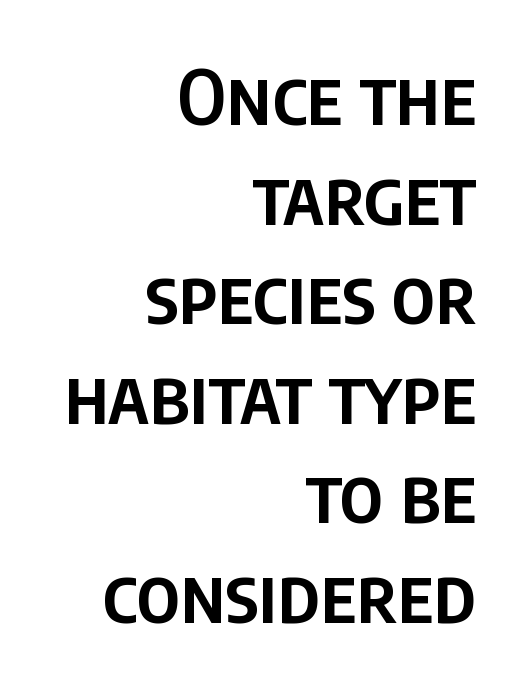
Q: Is the text bold? A: Semi-bold.
Q: Is the text italic (slanted)? A: No, it is upright.
Q: Is the typeface a serif or a sans-serif typeface? A: Sans-serif.
Q: Is the text underlined? A: No.
Q: How is the paragraph aligned? A: Right-aligned.
Q: Is the spacing between letters normal or unusually wide? A: Normal.
Q: Is the spacing between lines tight, normal or loose? A: Normal.
Q: Width (condensed, normal, or wide)? A: Condensed.
Q: Stroke contrast? A: Low.
Q: x-height? A: Large.
Q: Monospaced? A: No.
